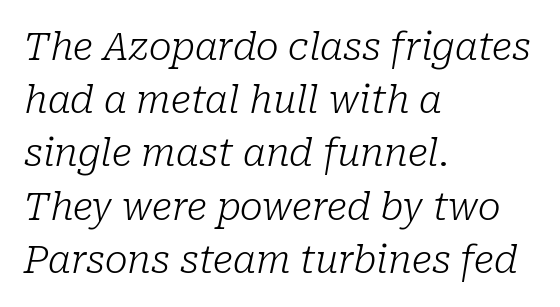
{"serif": "yes", "italic": "yes", "lean": "right", "slant_degrees": 10, "bold": "no", "weight": "light", "width": "normal", "stroke_contrast": "low", "x_height": "medium", "monospaced": "no", "underline": "no", "align": "left", "line_spacing": "normal", "line_spacing_ratio": 1.4, "letter_spacing": "normal", "letter_spacing_em": 0.0, "glyph_px": 38}
